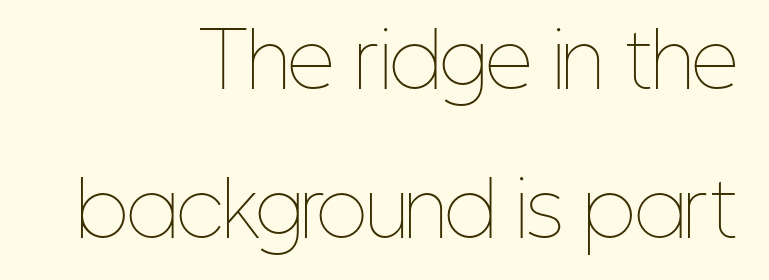
Q: Is the text bold? A: No.
Q: Is the text italic (slanted)? A: No, it is upright.
Q: Is the text underlined? A: No.
Q: How is the paragraph aligned? A: Right-aligned.
Q: Is the spacing between letters normal or unusually wide? A: Normal.
Q: Is the spacing between lines tight, normal or loose? A: Loose.
Q: Width (condensed, normal, or wide)? A: Condensed.
Q: Stroke contrast? A: Low.
Q: x-height? A: Medium.
Q: Monospaced? A: No.
